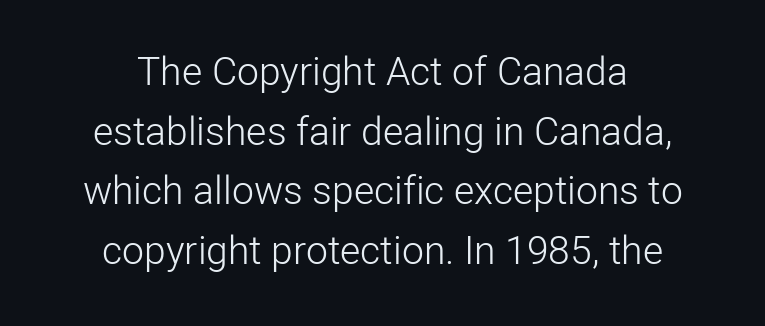
Q: Is the text bold? A: No.
Q: Is the text italic (slanted)? A: No, it is upright.
Q: Is the typeface a serif or a sans-serif typeface? A: Sans-serif.
Q: Is the text underlined? A: No.
Q: How is the paragraph aligned? A: Centered.
Q: Is the spacing between letters normal or unusually wide? A: Normal.
Q: Is the spacing between lines tight, normal or loose? A: Normal.
Q: Width (condensed, normal, or wide)? A: Normal.
Q: Stroke contrast? A: Low.
Q: x-height? A: Medium.
Q: Monospaced? A: No.
